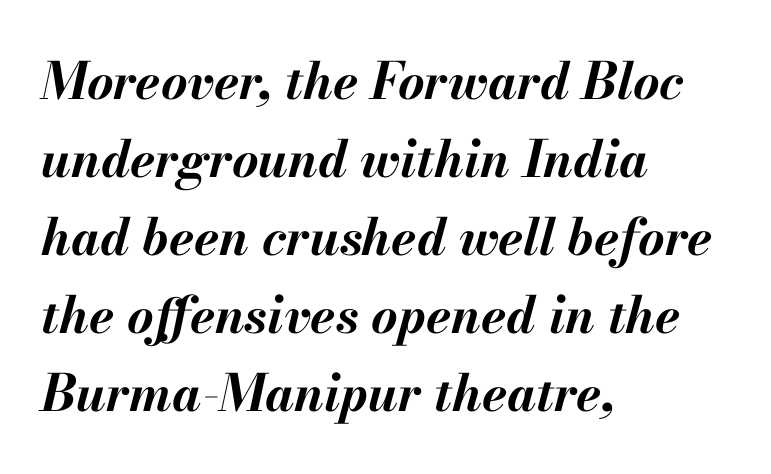
This is oblique type, the kind used for emphasis or titles. Leading matches the norm, producing a regular column. Caption: multi-line text, flush left, ragged right. Chunky letters — that's bold for sure. Letter spacing: default.
